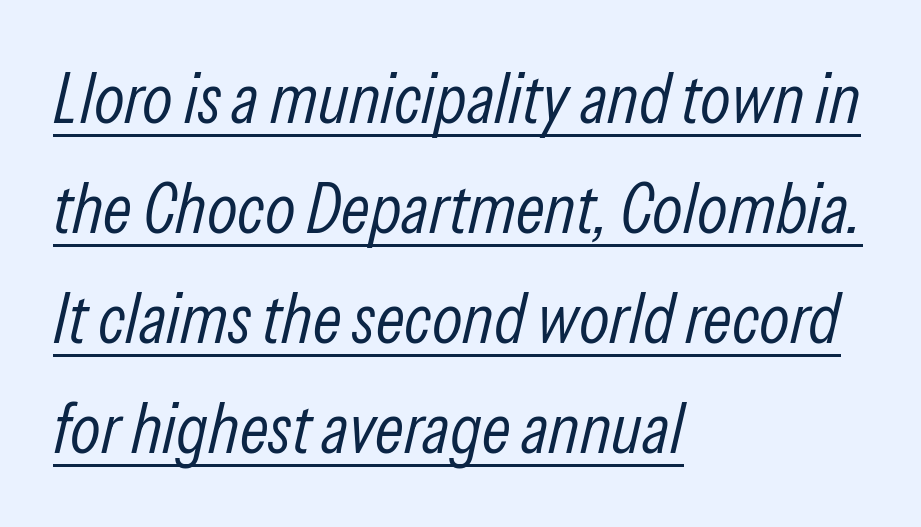
The image shows 71 px light, condensed type, italic (leaning right); set left-aligned, normal line spacing (1.55x), normal letter spacing, underlined; low stroke contrast and a medium x-height.
